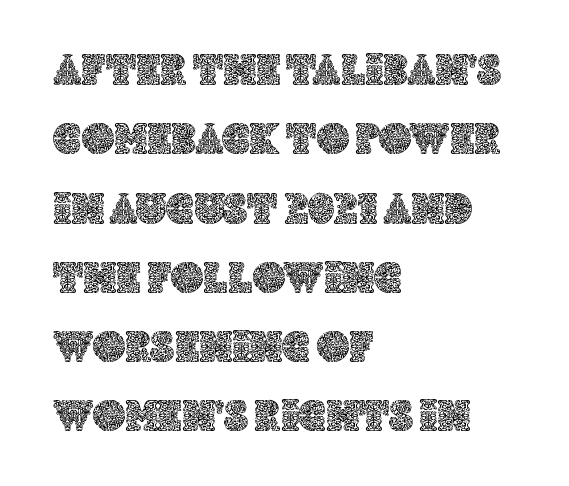
Q: Is the text italic (slanted)? A: No, it is upright.
Q: Is the text underlined? A: No.
Q: How is the paragraph aligned? A: Left-aligned.
Q: Is the spacing between letters normal or unusually wide? A: Normal.
Q: Is the spacing between lines tight, normal or loose? A: Normal.
Q: Width (condensed, normal, or wide)? A: Normal.
Q: x-height? A: Large.
Q: Monospaced? A: No.
